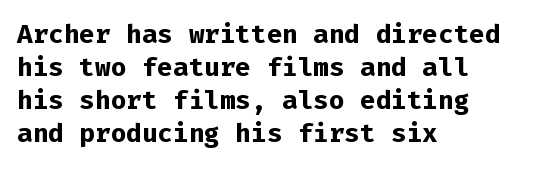
The image shows 26 px bold type, upright; set left-aligned, normal line spacing (1.27x), normal letter spacing, not underlined.
